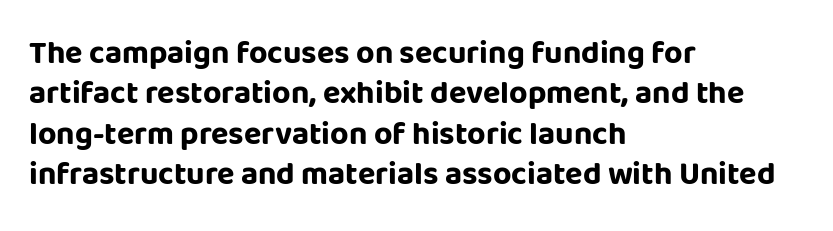
Character widths vary here, with narrow letters taking less room than wide ones. Reading down the block, your eye returns to a fixed left position each line. The rendering uses a moderate line-height, typical for paragraphs. You'd pick this weight for a headline — it's a proper bold. A typesetter would mark this as roman, not italic.
